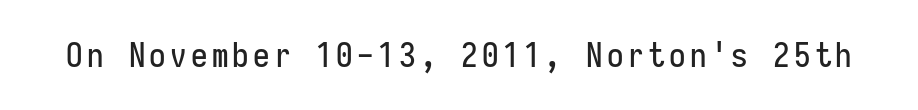
{"serif": "no", "italic": "no", "width": "condensed", "stroke_contrast": "low", "x_height": "medium", "monospaced": "yes", "underline": "no", "glyph_px": 33}
